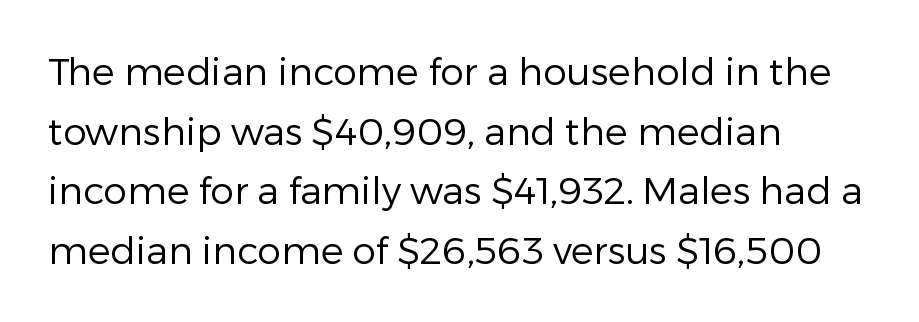
The image shows 38 px regular-weight sans-serif type, upright; set left-aligned, normal line spacing (1.57x), normal letter spacing, not underlined; low stroke contrast and a medium x-height.
